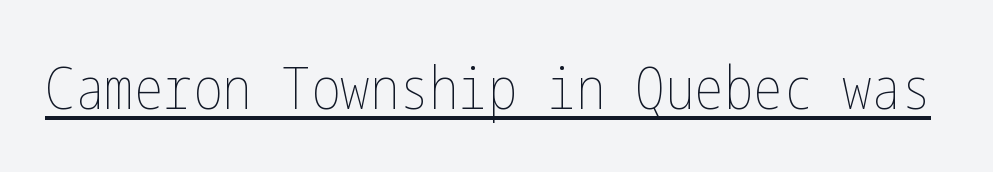
Ink coverage per letter is moderate at most. Vertical strokes here are truly vertical. Students, observe the line beneath the letters — that is underlining. This rendering leaves character spacing at its baseline value.
